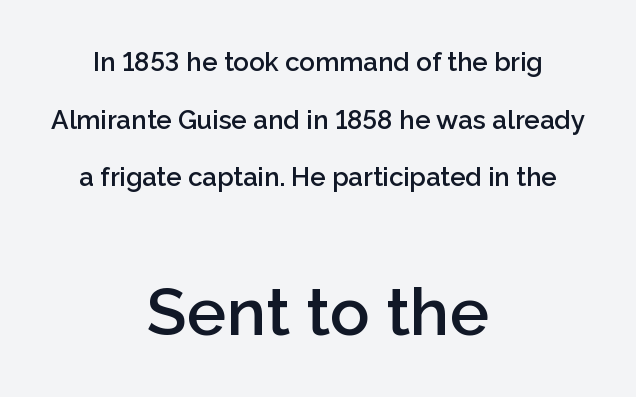
These lines stack symmetrically, like a column narrowing and widening about its center. To sum up the face: it is a sans, with no serifs. The strip under each line holds only bare page. Airy leading. Is this a fixed-width face? No — the glyphs have proportional, varying widths. Every letter is mildly thick-stroked: semibold rather than bold.
